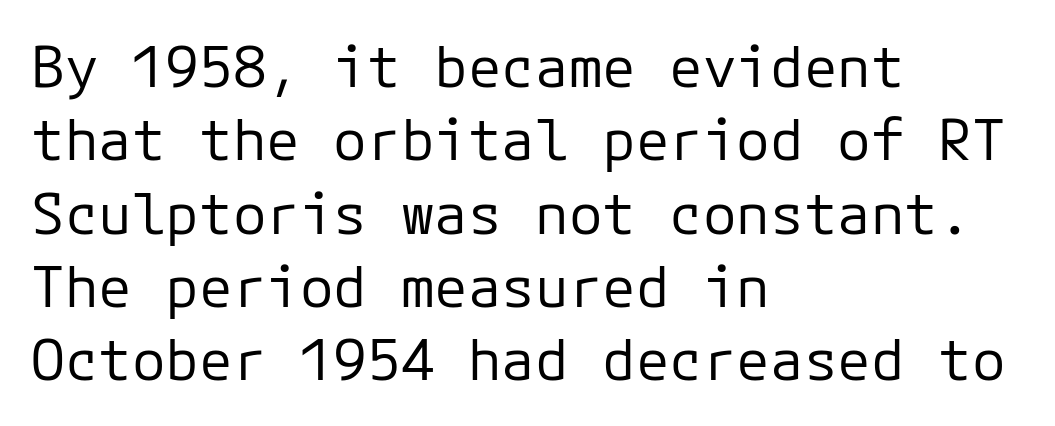
Posture: vertical. Descenders hang freely into open space. Think of a typewriter: that constant character pitch is what you see here. The strokes are not fattened; the text isn't bold. These lines are set flush left with a ragged right edge.
